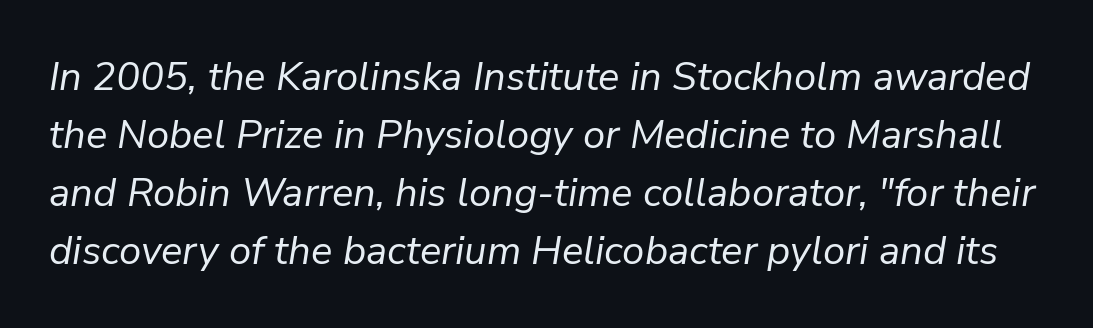
Q: Is the text bold? A: No.
Q: Is the text italic (slanted)? A: Yes, it leans right by about 9 degrees.
Q: Is the text underlined? A: No.
Q: Is the spacing between letters normal or unusually wide? A: Normal.
Q: Is the spacing between lines tight, normal or loose? A: Normal.
Q: Width (condensed, normal, or wide)? A: Normal.
Q: Stroke contrast? A: Low.
Q: x-height? A: Medium.
Q: Monospaced? A: No.
